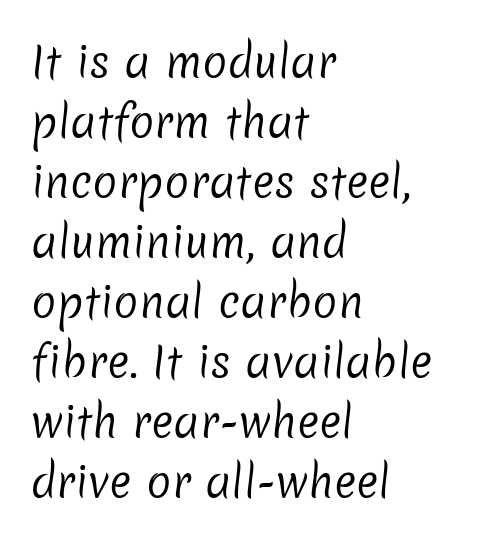
Is the block centered? No — it sits flush against the left margin. Underline: absent. Leading: standard. Varying glyph widths throughout — classic text-font behaviour. Observe the ordinary spacing: letters are neighbours, not strangers.
